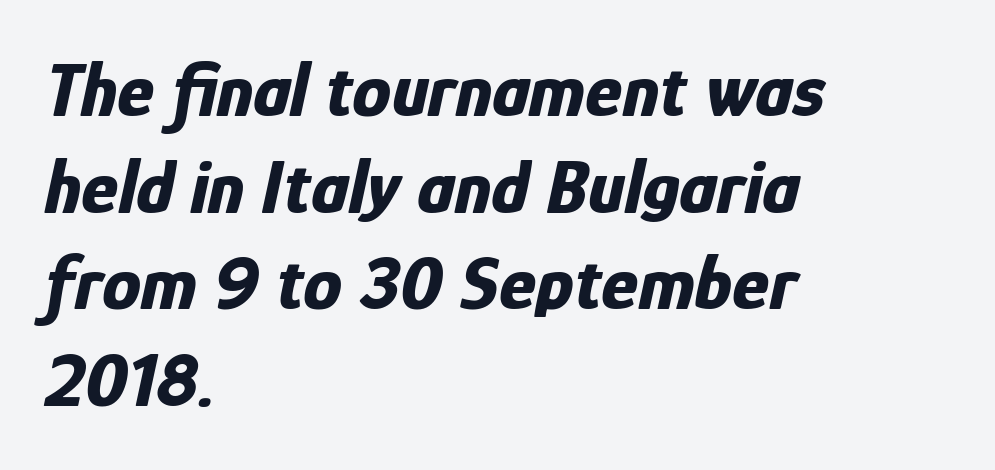
Q: Is the text bold? A: Yes.
Q: Is the text italic (slanted)? A: Yes, it leans right by about 12 degrees.
Q: Is the text underlined? A: No.
Q: How is the paragraph aligned? A: Left-aligned.
Q: Is the spacing between letters normal or unusually wide? A: Normal.
Q: Width (condensed, normal, or wide)? A: Condensed.
Q: Stroke contrast? A: Low.
Q: x-height? A: Medium.
Q: Monospaced? A: No.
